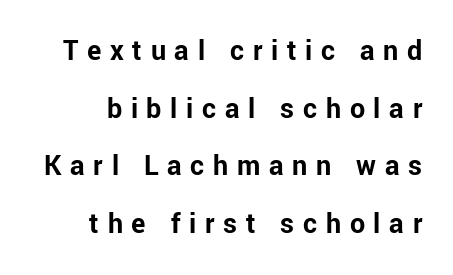
Regarding leading, the lines here are spaced well apart. I'd call this a sans setting — the letters go barefoot. Every letter is thick-stroked: bold, no question. These lines have a slow, spaced-out rhythm from letter to letter. The face used here is proportionally spaced, like ordinary book or web type. Upright lettering throughout.
